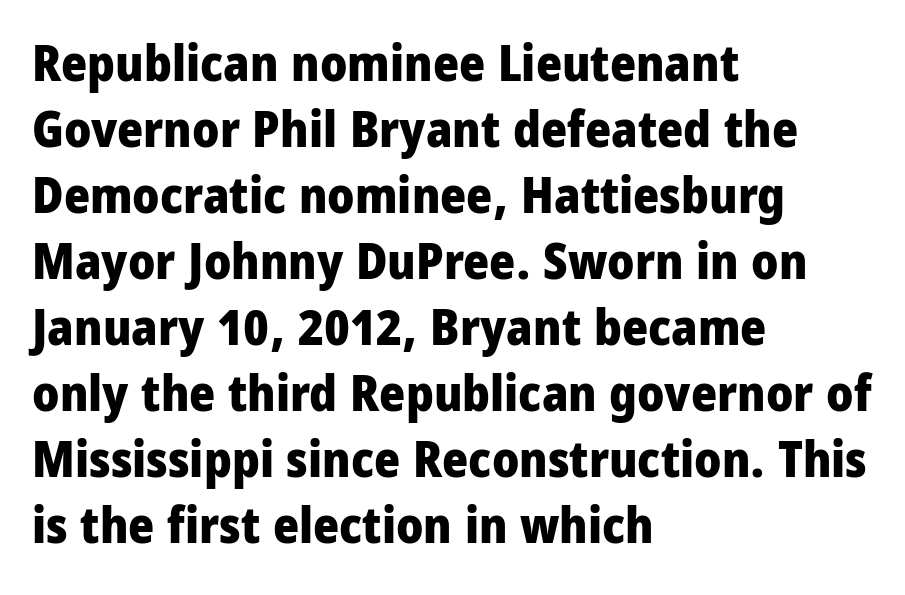
Q: Is the text bold? A: Yes.
Q: Is the text italic (slanted)? A: No, it is upright.
Q: Is the typeface a serif or a sans-serif typeface? A: Sans-serif.
Q: Is the text underlined? A: No.
Q: How is the paragraph aligned? A: Left-aligned.
Q: Is the spacing between letters normal or unusually wide? A: Normal.
Q: Is the spacing between lines tight, normal or loose? A: Normal.
Q: Width (condensed, normal, or wide)? A: Condensed.
Q: Stroke contrast? A: Low.
Q: x-height? A: Large.
Q: Monospaced? A: No.
